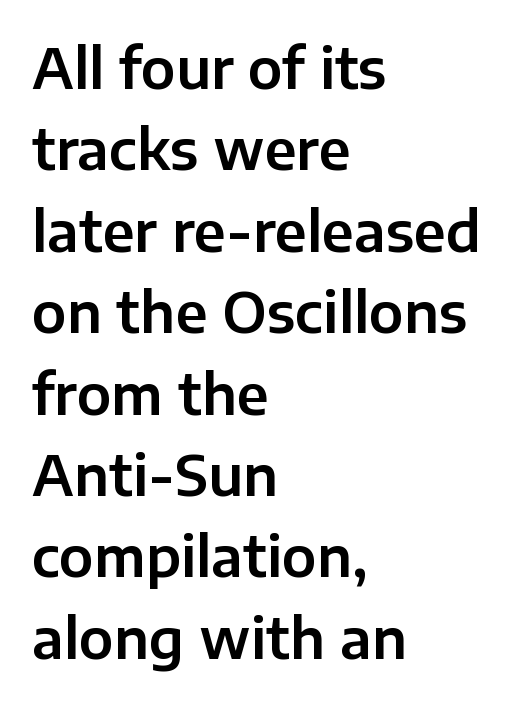
{"serif": "no", "italic": "no", "width": "normal", "stroke_contrast": "low", "x_height": "medium", "monospaced": "no", "underline": "no", "align": "left", "line_spacing": "normal", "line_spacing_ratio": 1.48, "letter_spacing": "normal", "letter_spacing_em": 0.0, "glyph_px": 55}
